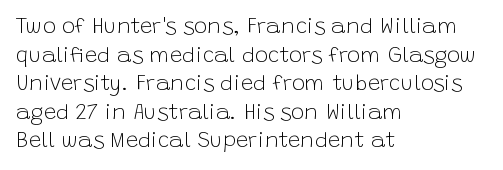
Check the space under the baseline: it is left empty. Characters follow at the spacing the type designer built in. These glyphs show unthickened strokes, regular width or finer. This is the regular roman posture of the typeface. A typesetter would call this leading conventional body-copy spacing. The compositor pushed each line to the left boundary.
